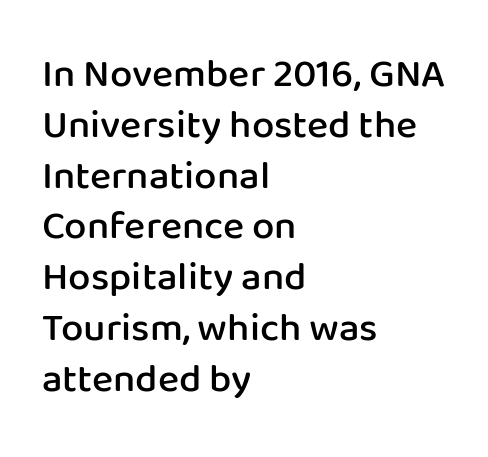
You could not count columns in this text — the font is proportionally spaced. The axis of the letterforms is exactly vertical. The rendering shows plain stroke endings on the letterforms — a sans-serif design. Compared with a centered layout, this one pins lines to the left instead.
